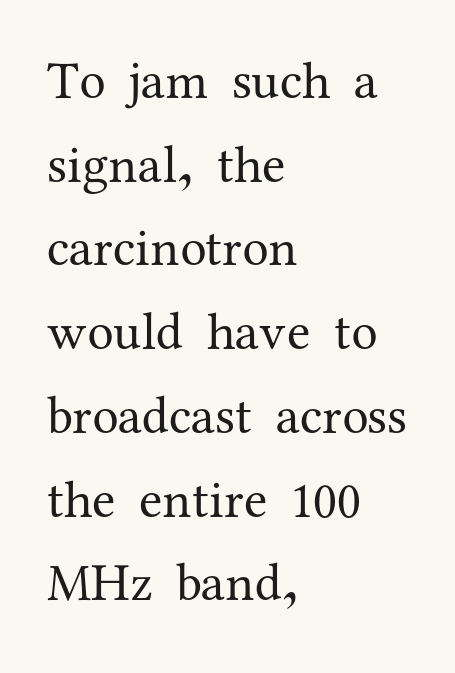
Q: Is the text bold? A: No.
Q: Is the text italic (slanted)? A: No, it is upright.
Q: Is the typeface a serif or a sans-serif typeface? A: Serif.
Q: Is the text underlined? A: No.
Q: How is the paragraph aligned? A: Left-aligned.
Q: Is the spacing between letters normal or unusually wide? A: Normal.
Q: Is the spacing between lines tight, normal or loose? A: Normal.
Q: Width (condensed, normal, or wide)? A: Normal.
Q: Stroke contrast? A: Medium.
Q: x-height? A: Medium.
Q: Monospaced? A: No.
